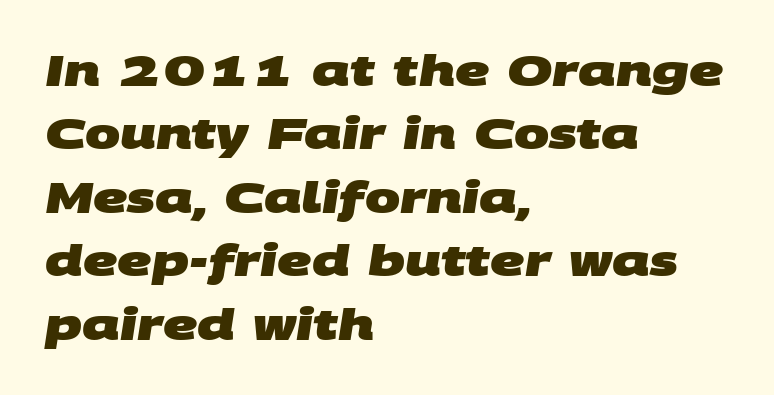
Font category for this specimen: sans-serif. Emphasis by weight is at full strength: bold. Varying glyph widths throughout — classic text-font behaviour. The line texture is even and compact thanks to regular tracking. Compared with a centered layout, this one pins lines to the left instead.
